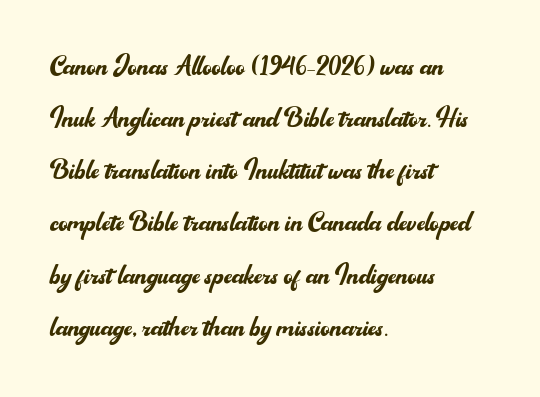
The image shows 35 px regular-weight sans-serif type; set left-aligned, normal line spacing (1.49x), normal letter spacing, not underlined; medium stroke contrast and a small x-height.
